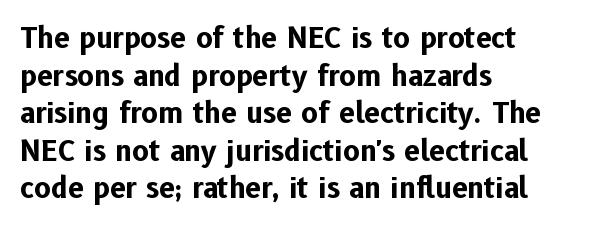
{"serif": "no", "italic": "no", "bold": "yes", "weight": "bold", "width": "normal", "stroke_contrast": "low", "x_height": "medium", "monospaced": "no", "underline": "no", "align": "left", "line_spacing": "normal", "line_spacing_ratio": 1.34, "letter_spacing": "normal", "letter_spacing_em": 0.0, "glyph_px": 28}
